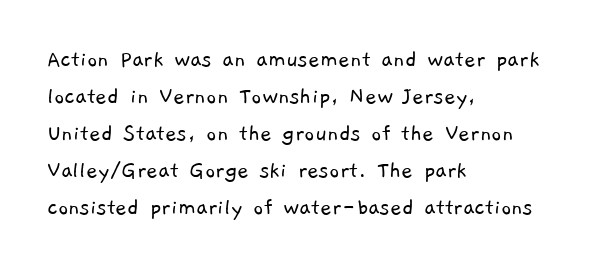
Q: Is the text bold? A: No.
Q: Is the text underlined? A: No.
Q: How is the paragraph aligned? A: Left-aligned.
Q: Is the spacing between letters normal or unusually wide? A: Normal.
Q: Is the spacing between lines tight, normal or loose? A: Normal.
